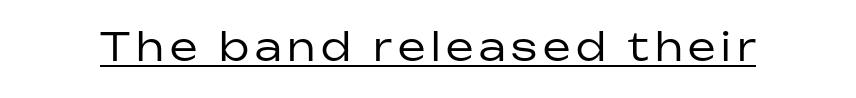
Q: Is the text bold? A: No.
Q: Is the text italic (slanted)? A: No, it is upright.
Q: Is the typeface a serif or a sans-serif typeface? A: Sans-serif.
Q: Is the text underlined? A: Yes.
Q: Width (condensed, normal, or wide)? A: Normal.
Q: Stroke contrast? A: Low.
Q: x-height? A: Medium.
Q: Monospaced? A: No.
